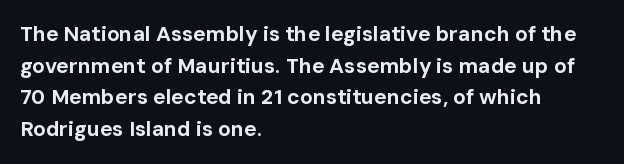
This is roman type, the default non-slanted kind. Observe the ordinary spacing: letters are neighbours, not strangers. The space between consecutive lines is moderate. Leftover space on each line is placed entirely after the last word. The string is rendered with underlining switched off. What weight is shown? A full bold with thick strokes.
